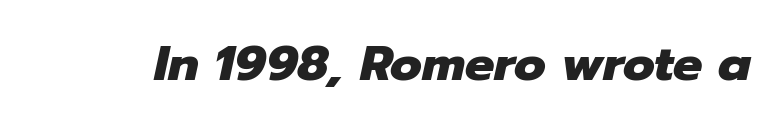
Q: Is the text bold? A: Yes.
Q: Is the text italic (slanted)? A: Yes, it leans right by about 12 degrees.
Q: Is the text underlined? A: No.
Q: Is the spacing between letters normal or unusually wide? A: Normal.
Q: Width (condensed, normal, or wide)? A: Normal.
Q: Stroke contrast? A: Low.
Q: x-height? A: Medium.
Q: Monospaced? A: No.
